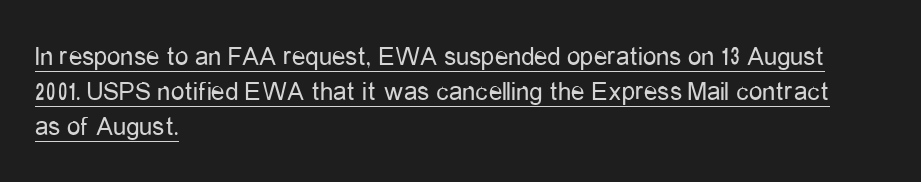
Tracking value appears to be zero — textbook default spacing. Caption: lettering with a line underneath. Every character sits straight up, as roman type does. Heaviness? Minimal to ordinary, like unemphasized prose. The space between consecutive lines is moderate.
